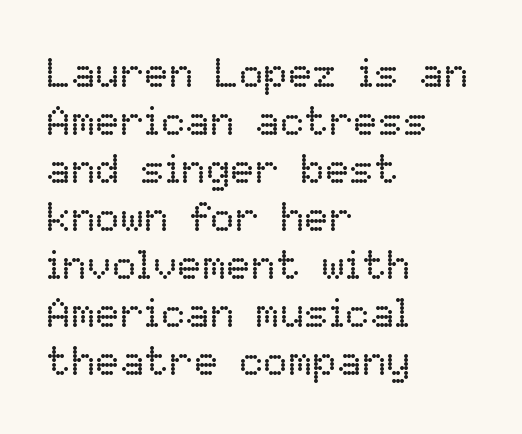
Quick note: underline off. Each letter keeps its own natural width here, so spacing adapts to shape. Weight: in the light-to-regular range. Compared with typical body copy, the letter spacing here is the same. The paragraph has a hard left edge and a soft right edge. Posture: straight, roman, zero tilt.
